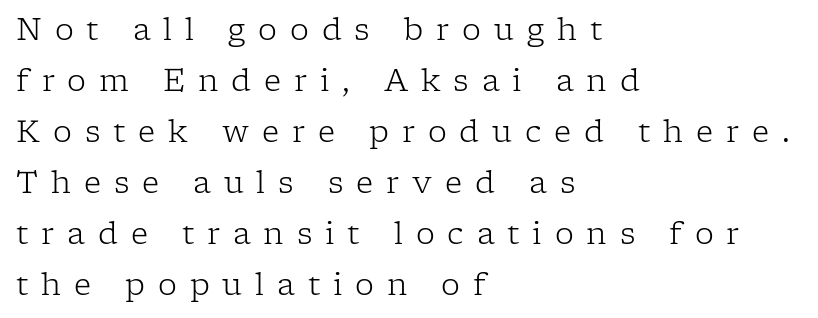
Q: Is the text bold? A: No.
Q: Is the text italic (slanted)? A: No, it is upright.
Q: Is the typeface a serif or a sans-serif typeface? A: Serif.
Q: Is the text underlined? A: No.
Q: How is the paragraph aligned? A: Left-aligned.
Q: Is the spacing between letters normal or unusually wide? A: Unusually wide.
Q: Is the spacing between lines tight, normal or loose? A: Normal.
Q: Width (condensed, normal, or wide)? A: Normal.
Q: Stroke contrast? A: Low.
Q: x-height? A: Medium.
Q: Monospaced? A: No.
